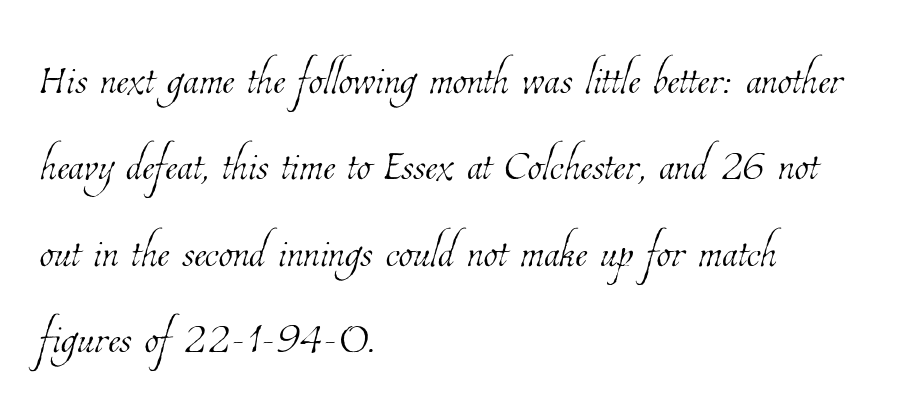
Q: Is the text bold? A: No.
Q: Is the text underlined? A: No.
Q: How is the paragraph aligned? A: Left-aligned.
Q: Is the spacing between letters normal or unusually wide? A: Normal.
Q: Is the spacing between lines tight, normal or loose? A: Normal.
Q: Width (condensed, normal, or wide)? A: Condensed.
Q: Stroke contrast? A: Low.
Q: x-height? A: Medium.
Q: Monospaced? A: No.
